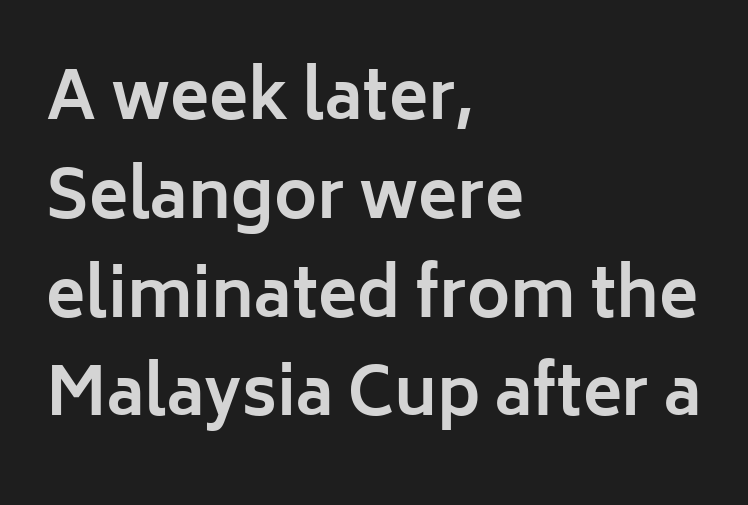
This sample keeps an unexceptional amount of space between lines. Plain, unruled lines of type. These lines were composed using upright roman letters. One-word summary of the alignment: left. A typesetter would call this proportional, since set widths differ per character. Is this a sans? Yes — the strokes have no serifs.
